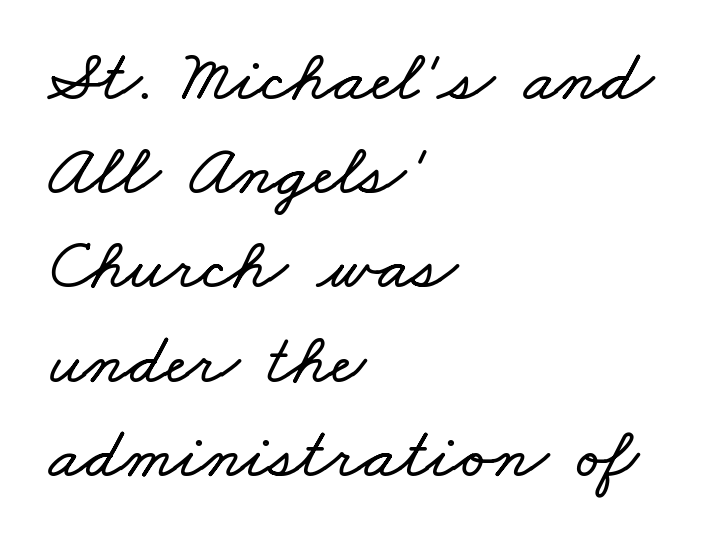
The image shows 73 px wide type; set left-aligned, normal line spacing (1.29x), normal letter spacing, not underlined; low stroke contrast and a small x-height.
